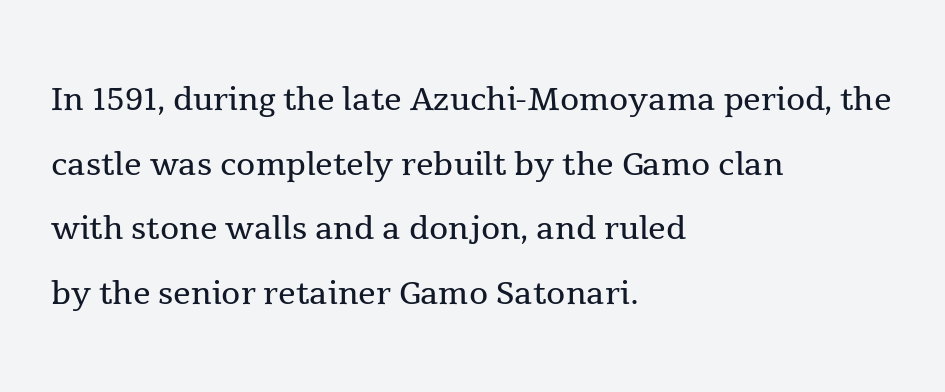
Classification — serif. Look at the tracking — it's just the regular setting, nothing added. Character widths vary here, with narrow letters taking less room than wide ones. Each line starts at the same left margin while the right side varies. Only glyphs here, with clear space below each row.
